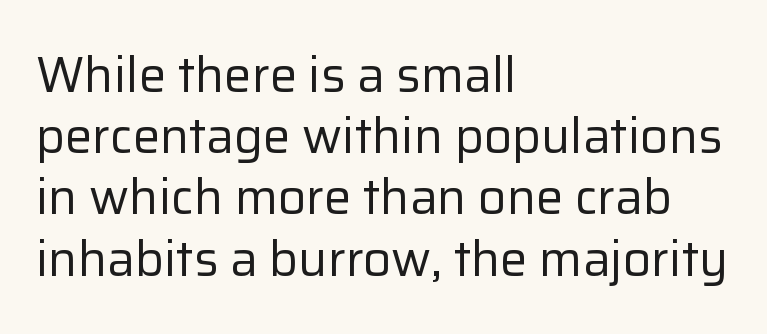
{"serif": "no", "italic": "no", "bold": "no", "weight": "regular", "width": "normal", "stroke_contrast": "low", "x_height": "medium", "monospaced": "no", "underline": "no", "align": "left", "line_spacing": "normal", "line_spacing_ratio": 1.25, "letter_spacing": "normal", "letter_spacing_em": 0.0, "glyph_px": 49}
